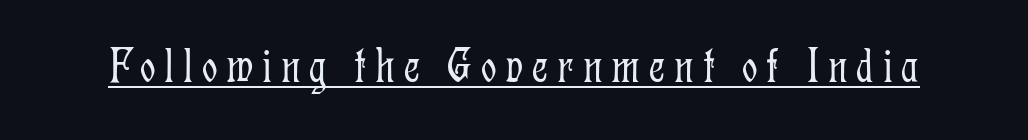
{"serif": "yes", "italic": "no", "bold": "no", "weight": "light", "width": "condensed", "stroke_contrast": "low", "x_height": "medium", "monospaced": "no", "underline": "yes", "glyph_px": 49}
